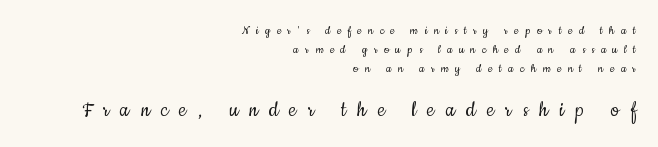
The image shows 24 px text type; set right-aligned, normal line spacing (1.34x), unusually wide letter spacing (+0.47 em), not underlined; the second (bottom) block is 1.71x larger.
